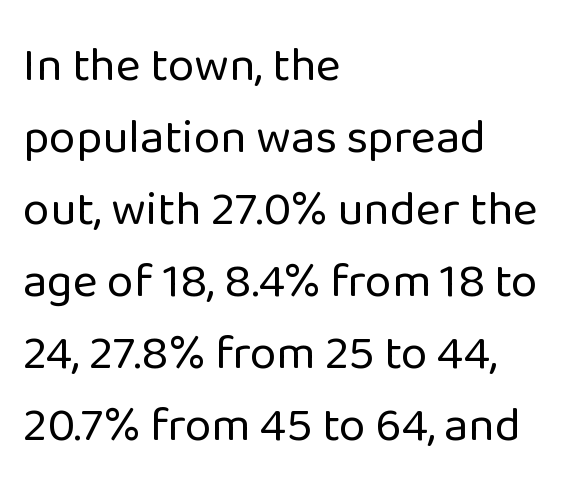
{"serif": "no", "italic": "no", "bold": "no", "weight": "regular", "width": "normal", "stroke_contrast": "low", "x_height": "medium", "monospaced": "no", "underline": "no", "align": "left", "line_spacing": "normal", "line_spacing_ratio": 1.5, "letter_spacing": "normal", "letter_spacing_em": 0.0, "glyph_px": 48}
